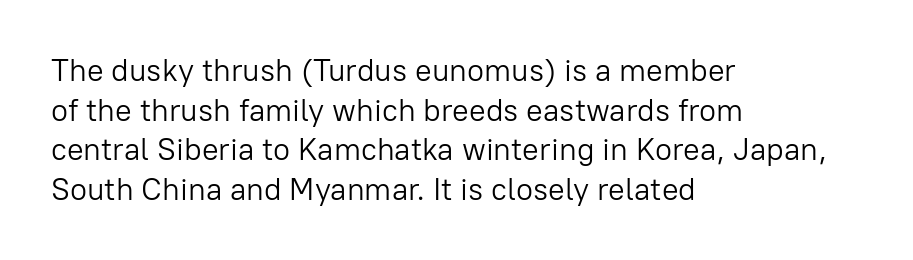
{"serif": "no", "italic": "no", "bold": "no", "weight": "light", "width": "normal", "stroke_contrast": "low", "x_height": "medium", "monospaced": "no", "underline": "no", "align": "left", "line_spacing": "normal", "line_spacing_ratio": 1.28, "letter_spacing": "normal", "letter_spacing_em": 0.0, "glyph_px": 31}
